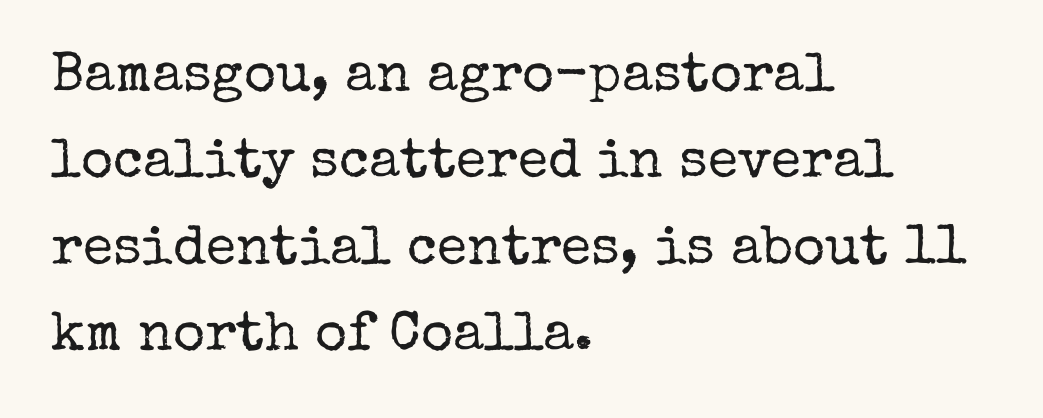
{"serif": "yes", "italic": "no", "bold": "no", "weight": "regular", "width": "normal", "stroke_contrast": "low", "x_height": "medium", "monospaced": "no", "underline": "no", "align": "left", "line_spacing": "normal", "line_spacing_ratio": 1.57, "letter_spacing": "normal", "letter_spacing_em": 0.0, "glyph_px": 55}
